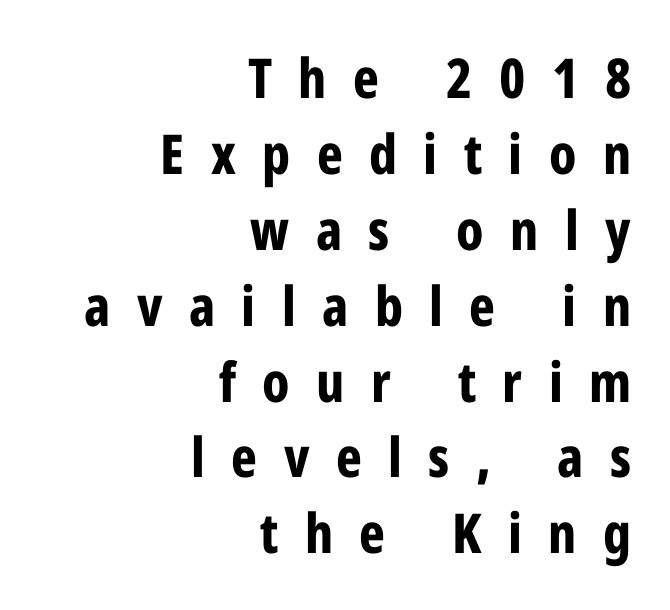
The image shows 55 px bold, condensed sans-serif type, upright; set right-aligned, normal line spacing (1.38x), unusually wide letter spacing (+0.48 em), not underlined; low stroke contrast and a medium x-height.
